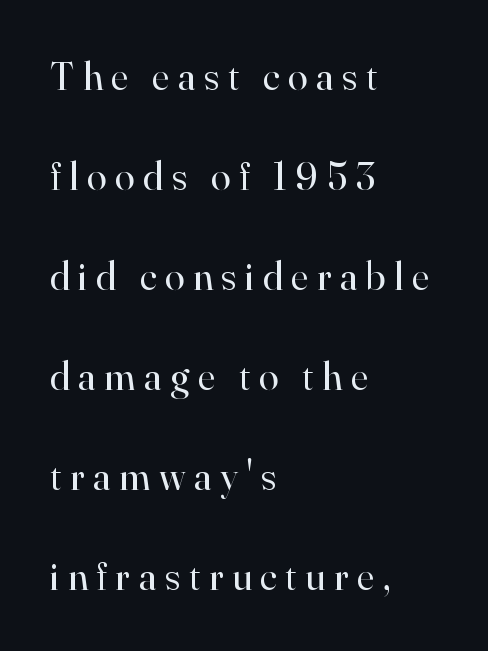
Q: Is the text bold? A: No.
Q: Is the text italic (slanted)? A: No, it is upright.
Q: Is the typeface a serif or a sans-serif typeface? A: Serif.
Q: Is the text underlined? A: No.
Q: How is the paragraph aligned? A: Left-aligned.
Q: Is the spacing between letters normal or unusually wide? A: Unusually wide.
Q: Is the spacing between lines tight, normal or loose? A: Loose.
Q: Width (condensed, normal, or wide)? A: Normal.
Q: Stroke contrast? A: High.
Q: x-height? A: Small.
Q: Monospaced? A: No.
